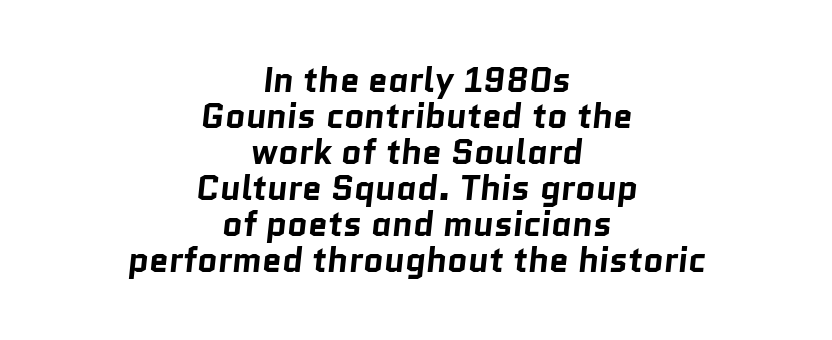
Q: Is the text bold? A: Yes.
Q: Is the typeface a serif or a sans-serif typeface? A: Sans-serif.
Q: Is the text underlined? A: No.
Q: How is the paragraph aligned? A: Centered.
Q: Is the spacing between letters normal or unusually wide? A: Normal.
Q: Is the spacing between lines tight, normal or loose? A: Tight.
Q: Width (condensed, normal, or wide)? A: Normal.
Q: Stroke contrast? A: Low.
Q: x-height? A: Medium.
Q: Monospaced? A: No.
